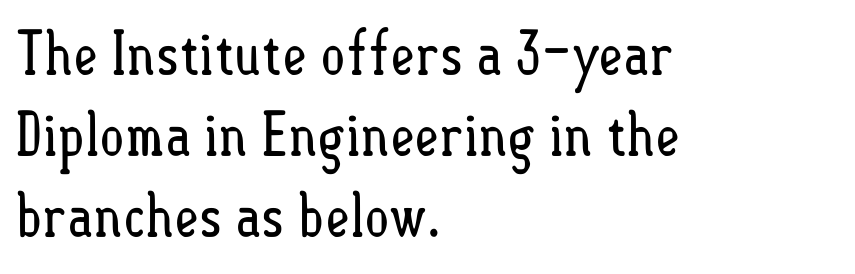
Q: Is the text bold? A: No.
Q: Is the text italic (slanted)? A: No, it is upright.
Q: Is the text underlined? A: No.
Q: How is the paragraph aligned? A: Left-aligned.
Q: Is the spacing between letters normal or unusually wide? A: Normal.
Q: Is the spacing between lines tight, normal or loose? A: Normal.
Q: Width (condensed, normal, or wide)? A: Condensed.
Q: Stroke contrast? A: Low.
Q: x-height? A: Small.
Q: Monospaced? A: No.
